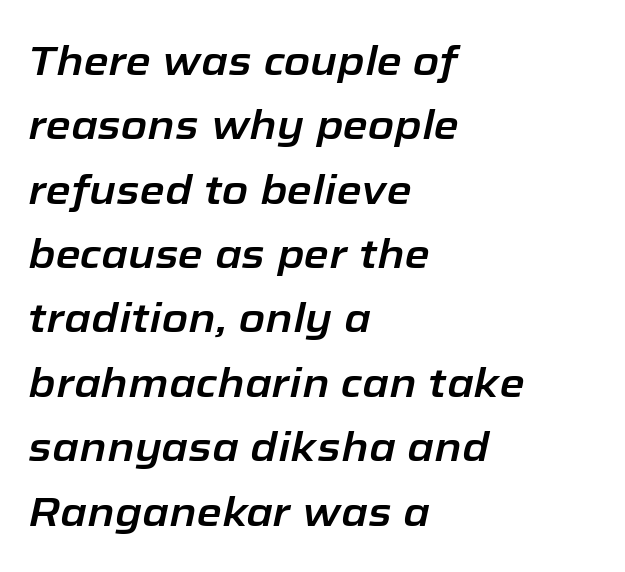
The image shows 41 px text type, italic (leaning right); set left-aligned, normal line spacing (1.57x), normal letter spacing, not underlined; low stroke contrast and a medium x-height.
